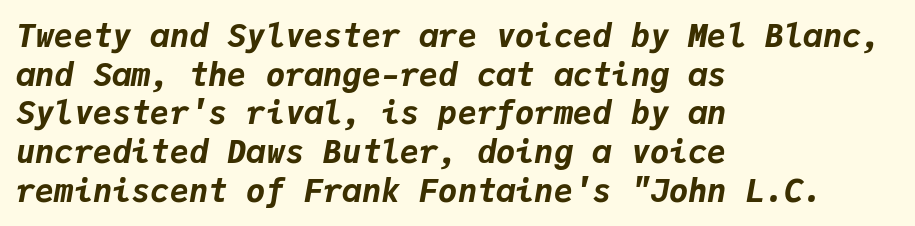
Strokes here are thick enough to call this a true bold. If you drew a ruler down the left edge, every line would touch it. This sample uses an oblique cut, with every glyph tilted off the vertical. Spacing between characters is what you'd get straight out of the box.
